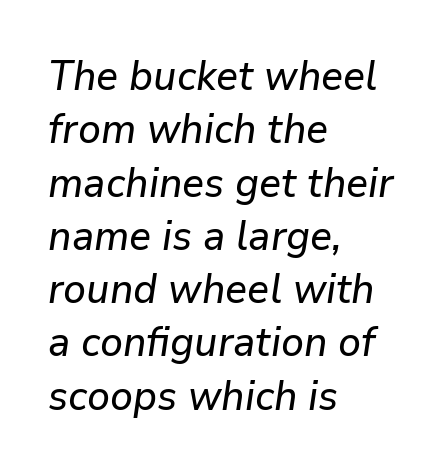
The image shows 41 px text type, italic (leaning right); set left-aligned, normal line spacing (1.3x), normal letter spacing, not underlined; low stroke contrast and a medium x-height.
